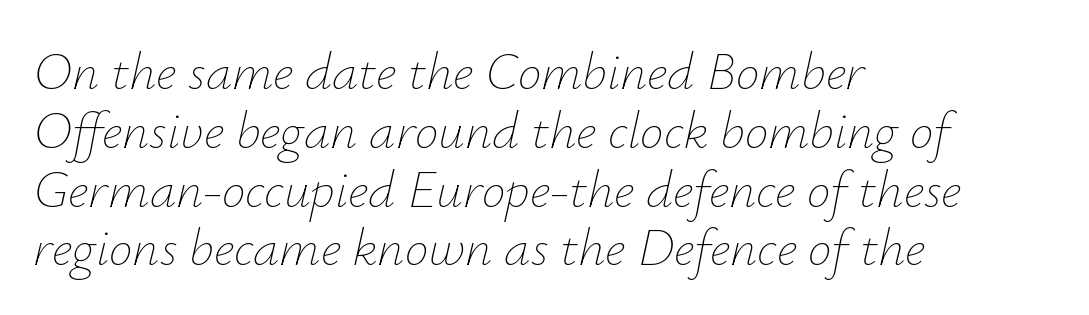
Observe the ordinary spacing: letters are neighbours, not strangers. Counters stay open thanks to moderate or lighter strokes. The letters advance in unequal steps, a hallmark of proportional type. Glance below the letters and you will spot only blank space.
